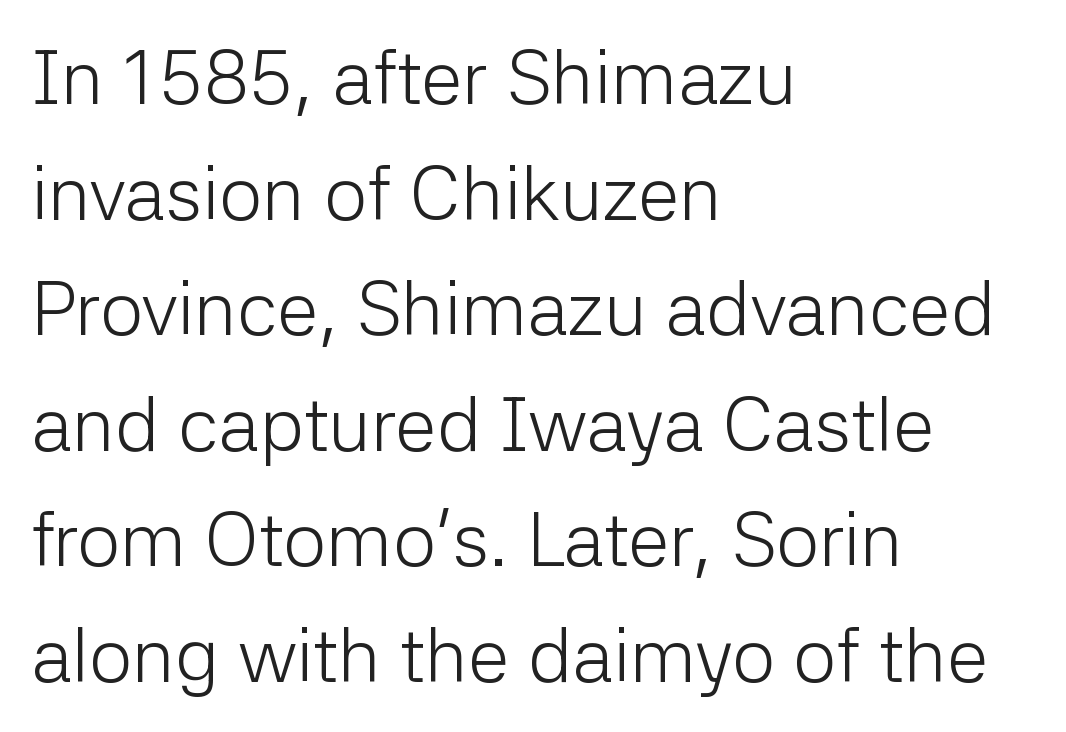
The image shows 76 px light sans-serif type, upright; set left-aligned, normal line spacing (1.52x), normal letter spacing, not underlined; low stroke contrast and a medium x-height.
